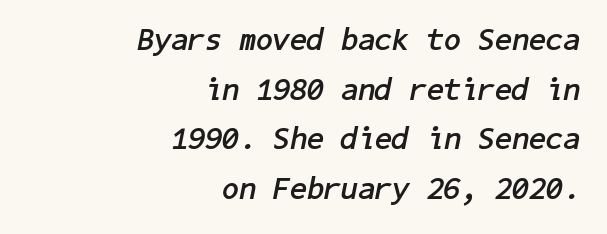
The image shows 31 px semibold type, italic (leaning right); set right-aligned, normal line spacing (1.6x), normal letter spacing, not underlined; low stroke contrast and a medium x-height.
